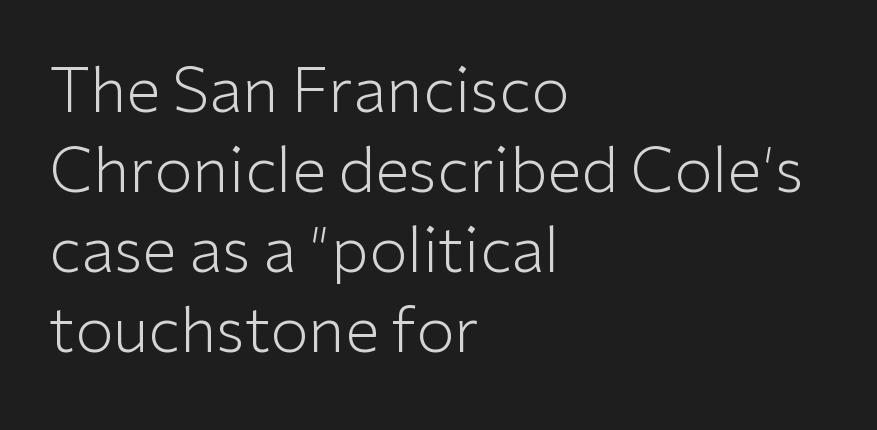
{"serif": "no", "italic": "no", "bold": "no", "weight": "light", "width": "normal", "stroke_contrast": "low", "x_height": "medium", "monospaced": "no", "underline": "no", "align": "left", "line_spacing": "normal", "line_spacing_ratio": 1.29, "letter_spacing": "normal", "letter_spacing_em": 0.0, "glyph_px": 62}
